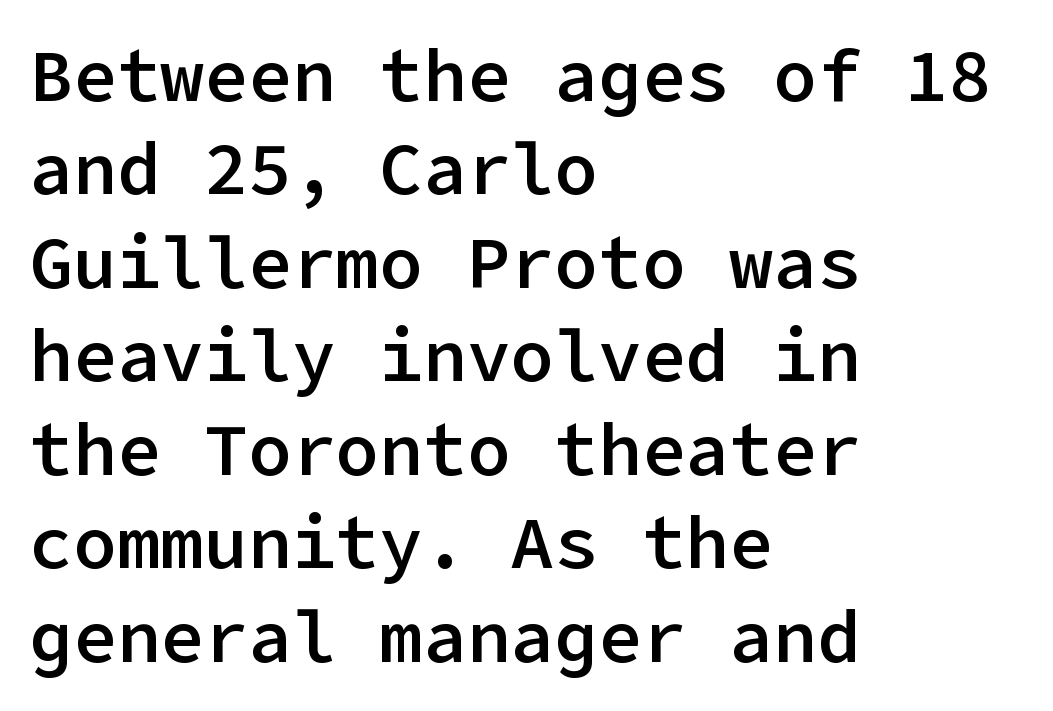
The type is set solid horizontally, with unmodified tracking. In terms of posture, this sample is upright. Set as a demibold, roughly 600 on the weight scale. The font family rendered here belongs to the sans-serif group. Quick note: underline off.
